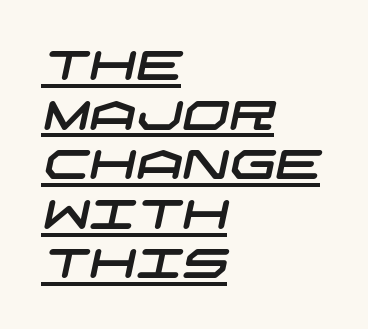
The image shows 41 px wide sans-serif type; set left-aligned, line spacing 1.21x, normal letter spacing, underlined; low stroke contrast and a large x-height.
